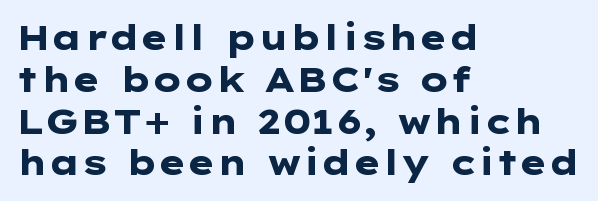
The image shows 34 px heavy, wide sans-serif type, upright; set left-aligned, line spacing 1.23x, normal letter spacing, not underlined; low stroke contrast and a medium x-height.
